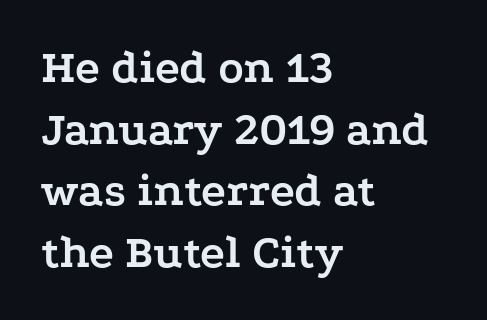
Tall strokes in this sample are plumb rather than angled. Interline gaps are of average width in this sample. You could call the tracking neutral — neither tight nor loose. Heft: maximum for text — a bold. The designer went with a serif here, giving each stem small feet. The letters advance in unequal steps, a hallmark of proportional type.
